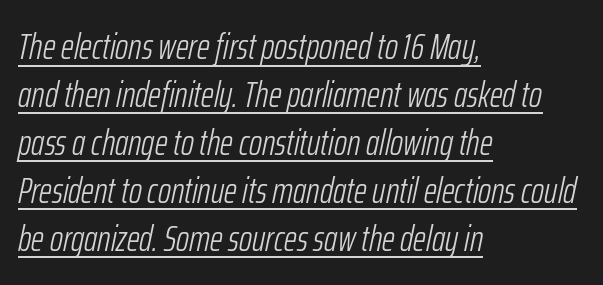
{"italic": "yes", "lean": "right", "slant_degrees": 12, "bold": "no", "weight": "light", "width": "condensed", "stroke_contrast": "low", "x_height": "medium", "monospaced": "no", "underline": "yes", "align": "left", "line_spacing": "normal", "line_spacing_ratio": 1.33, "letter_spacing": "normal", "letter_spacing_em": 0.0, "glyph_px": 36}
